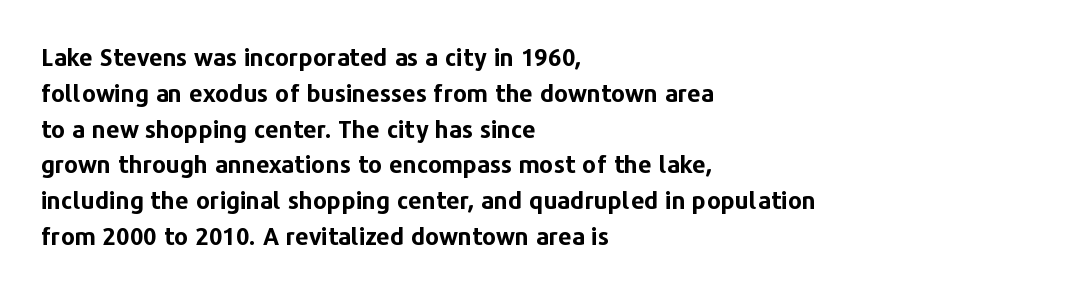
Italic: no, the glyphs are upright roman. Reading down the column, the eye jumps a familiar distance to each next line. Each row of text sits above clean, open space. Chunky letters — that's bold for sure.
